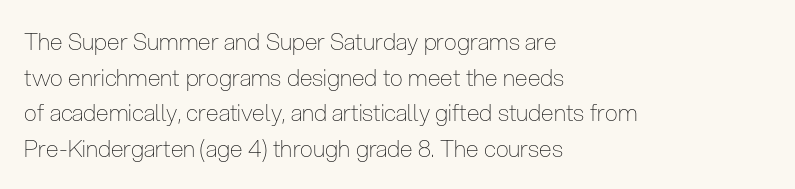
{"italic": "no", "bold": "no", "underline": "no", "align": "left", "line_spacing": "normal", "line_spacing_ratio": 1.55, "letter_spacing": "normal", "letter_spacing_em": 0.0, "glyph_px": 23}
